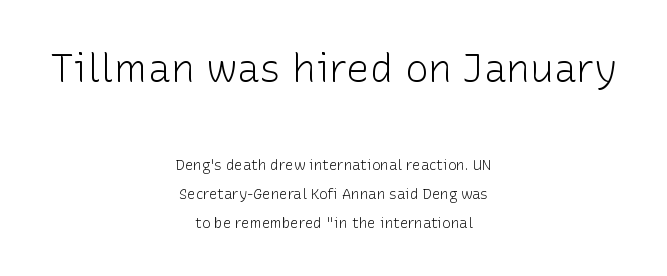
Is this a sans? Yes — the strokes have no serifs. The upper block of text is set noticeably larger than the block beneath it. In terms of leading, this rendering errs on the spacious side. The letters stand straight up with perfectly vertical stems. These lines are rendered in a variable-pitch font. Layout note: lines centered.
